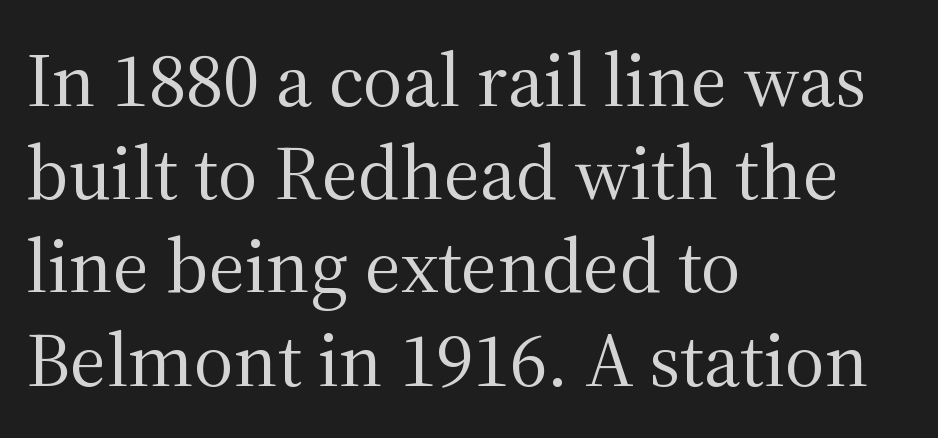
Q: Is the text bold? A: No.
Q: Is the text italic (slanted)? A: No, it is upright.
Q: Is the typeface a serif or a sans-serif typeface? A: Serif.
Q: Is the text underlined? A: No.
Q: How is the paragraph aligned? A: Left-aligned.
Q: Is the spacing between letters normal or unusually wide? A: Normal.
Q: Width (condensed, normal, or wide)? A: Normal.
Q: Stroke contrast? A: Medium.
Q: x-height? A: Medium.
Q: Monospaced? A: No.
